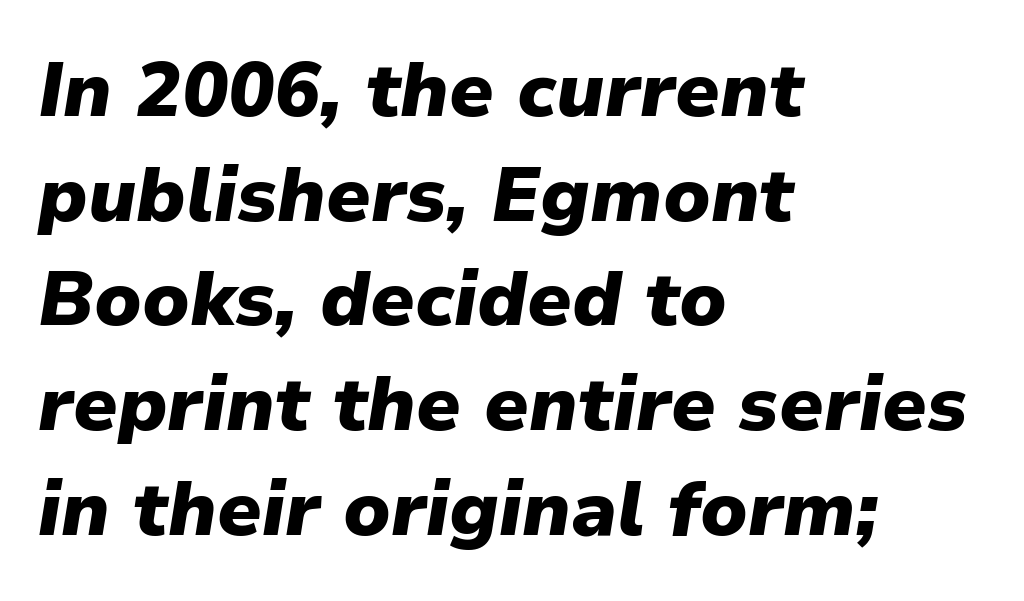
This is heavy type, rendered in bold. Words appear dense and cohesive because spacing is normal. A typesetter would call this proportional, since set widths differ per character. Characters are canted at an angle relative to the baseline's perpendicular.
